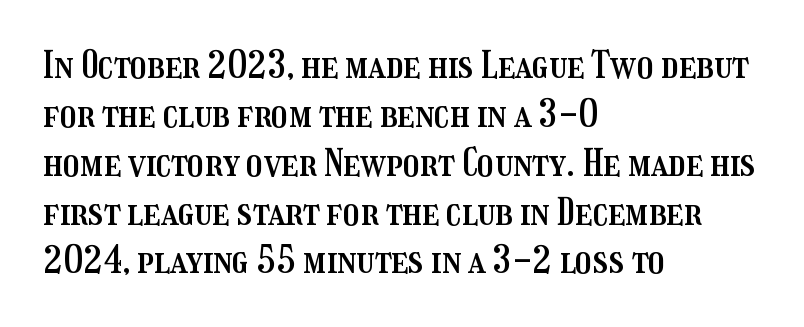
Q: Is the text italic (slanted)? A: No, it is upright.
Q: Is the text underlined? A: No.
Q: How is the paragraph aligned? A: Left-aligned.
Q: Is the spacing between letters normal or unusually wide? A: Normal.
Q: Is the spacing between lines tight, normal or loose? A: Normal.
Q: Width (condensed, normal, or wide)? A: Condensed.
Q: Stroke contrast? A: Medium.
Q: x-height? A: Medium.
Q: Monospaced? A: No.
